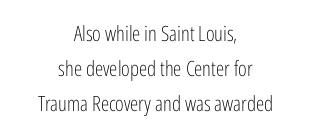
Q: Is the text bold? A: No.
Q: Is the text italic (slanted)? A: No, it is upright.
Q: Is the text underlined? A: No.
Q: How is the paragraph aligned? A: Centered.
Q: Is the spacing between letters normal or unusually wide? A: Normal.
Q: Is the spacing between lines tight, normal or loose? A: Normal.
